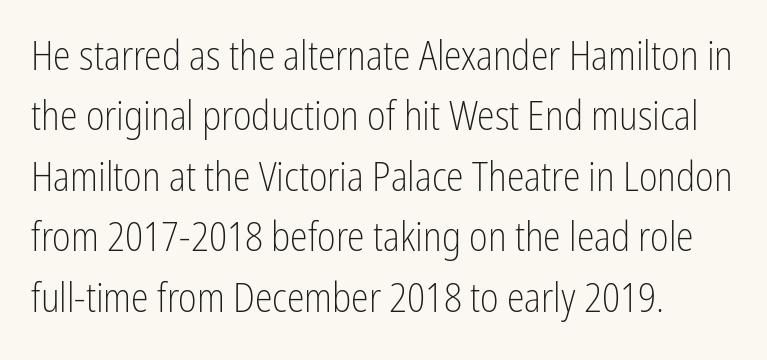
A typesetter would label this face a sans. Stems here are at most as thick as an everyday book face. Posture: vertical. A clean baseline with only descenders dipping below it. Normally led — the rows are evenly, conventionally spaced. Tracking here is standard; glyphs follow each other at the usual distance.
